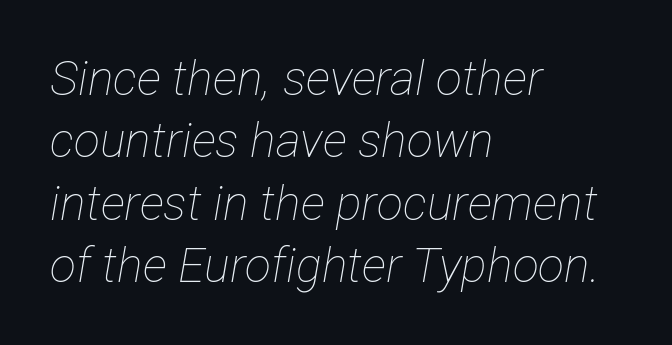
The image shows 48 px thin, condensed type, italic (leaning right); set left-aligned, normal line spacing (1.3x), normal letter spacing, not underlined; low stroke contrast and a medium x-height.
